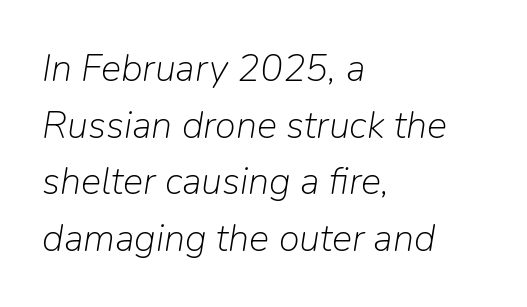
Q: Is the text bold? A: No.
Q: Is the text italic (slanted)? A: Yes, it leans right by about 9 degrees.
Q: Is the text underlined? A: No.
Q: How is the paragraph aligned? A: Left-aligned.
Q: Is the spacing between letters normal or unusually wide? A: Normal.
Q: Is the spacing between lines tight, normal or loose? A: Normal.
Q: Width (condensed, normal, or wide)? A: Normal.
Q: Stroke contrast? A: Low.
Q: x-height? A: Medium.
Q: Monospaced? A: No.
